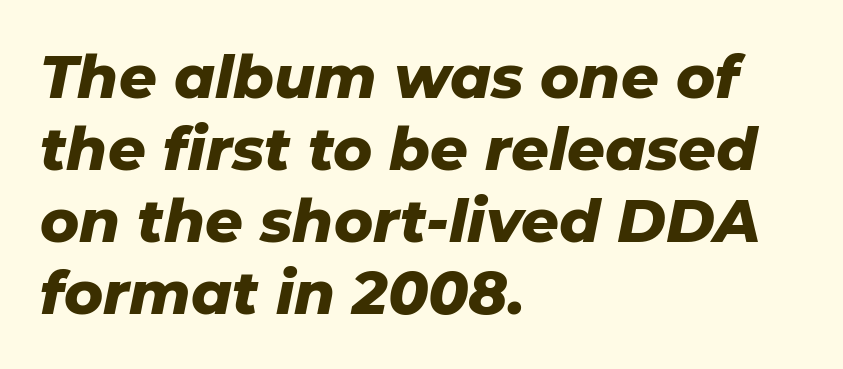
Q: Is the text bold? A: Yes.
Q: Is the text italic (slanted)? A: Yes, it leans right by about 11 degrees.
Q: Is the text underlined? A: No.
Q: How is the paragraph aligned? A: Left-aligned.
Q: Is the spacing between letters normal or unusually wide? A: Normal.
Q: Width (condensed, normal, or wide)? A: Normal.
Q: Stroke contrast? A: Low.
Q: x-height? A: Medium.
Q: Monospaced? A: No.
